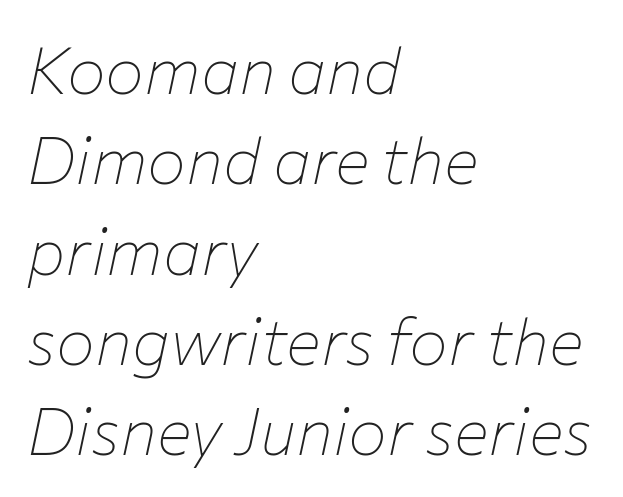
Q: Is the text bold? A: No.
Q: Is the text italic (slanted)? A: Yes, it leans right by about 12 degrees.
Q: Is the text underlined? A: No.
Q: How is the paragraph aligned? A: Left-aligned.
Q: Is the spacing between letters normal or unusually wide? A: Normal.
Q: Is the spacing between lines tight, normal or loose? A: Normal.
Q: Width (condensed, normal, or wide)? A: Normal.
Q: Stroke contrast? A: Low.
Q: x-height? A: Medium.
Q: Monospaced? A: No.
